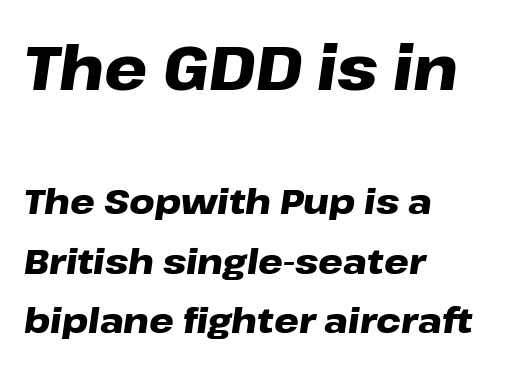
{"italic": "yes", "lean": "right", "slant_degrees": 8, "bold": "yes", "weight": "heavy", "width": "wide", "stroke_contrast": "low", "x_height": "medium", "monospaced": "no", "underline": "no", "align": "left", "line_spacing": "normal", "line_spacing_ratio": 1.7, "letter_spacing": "normal", "letter_spacing_em": 0.0, "larger_block": "first", "size_ratio": 1.74, "glyph_px": 61}
